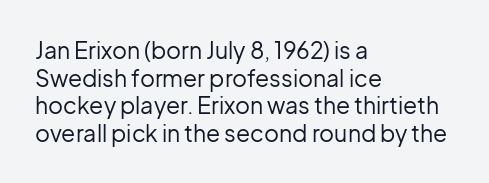
{"italic": "no", "bold": "no", "underline": "no", "align": "left", "line_spacing_ratio": 1.2, "letter_spacing": "normal", "letter_spacing_em": 0.0, "glyph_px": 23}
